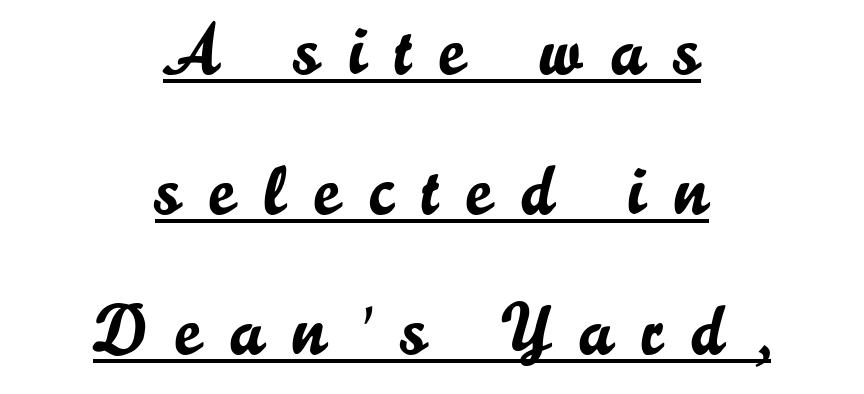
The image shows 71 px sans-serif type; set centered, loose line spacing (1.97x), unusually wide letter spacing (+0.4 em), underlined; low stroke contrast and a small x-height.
